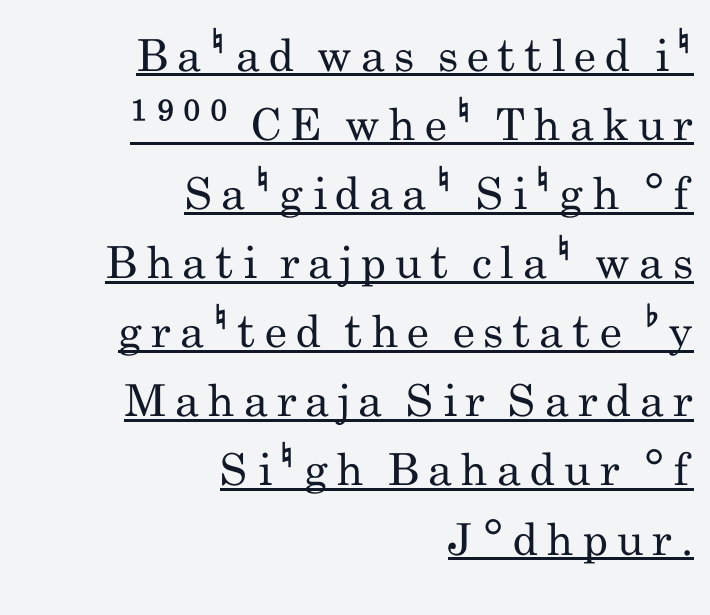
{"serif": "no", "italic": "no", "bold": "no", "weight": "regular", "width": "condensed", "stroke_contrast": "low", "x_height": "small", "monospaced": "no", "underline": "yes", "align": "right", "line_spacing": "normal", "line_spacing_ratio": 1.57, "letter_spacing": "wide", "letter_spacing_em": 0.2, "glyph_px": 44}
